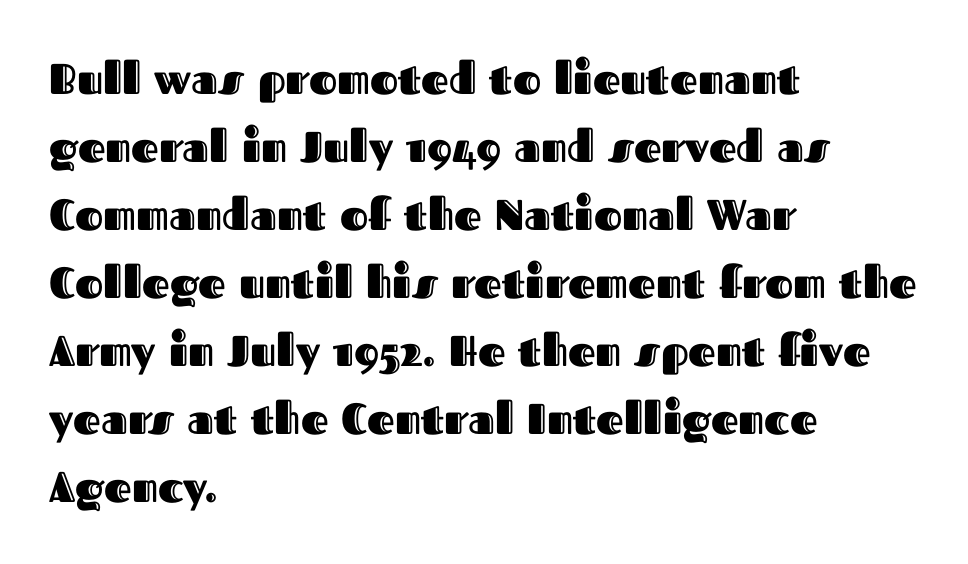
The rows are spaced the way most documents space them. The letters advance in unequal steps, a hallmark of proportional type. Observe the ordinary spacing: letters are neighbours, not strangers. Beneath every word, the page is bare. If you drew a ruler down the left edge, every line would touch it. Upright lettering throughout.
